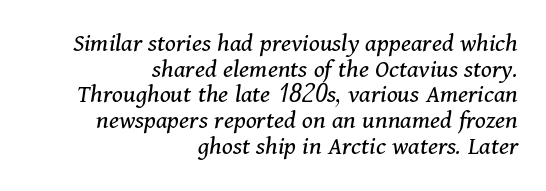
Q: Is the text bold? A: No.
Q: Is the text italic (slanted)? A: Yes, it leans right by about 11 degrees.
Q: Is the text underlined? A: No.
Q: How is the paragraph aligned? A: Right-aligned.
Q: Is the spacing between letters normal or unusually wide? A: Normal.
Q: Is the spacing between lines tight, normal or loose? A: Tight.
